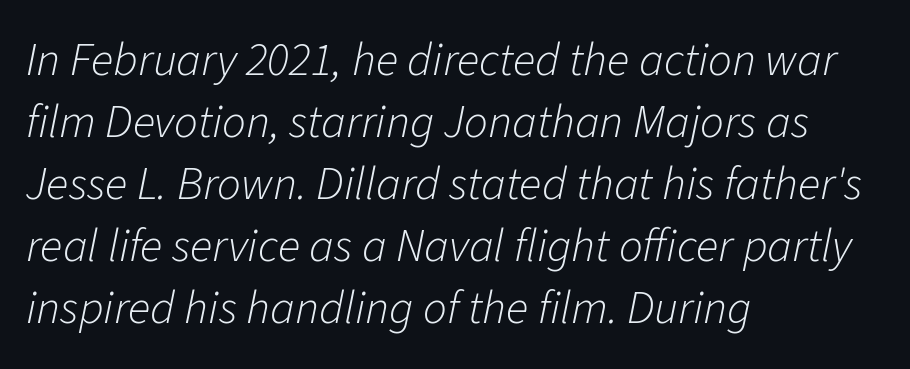
The image shows 47 px light type, italic (leaning right); set left-aligned, normal line spacing (1.32x), normal letter spacing, not underlined; low stroke contrast and a medium x-height.
